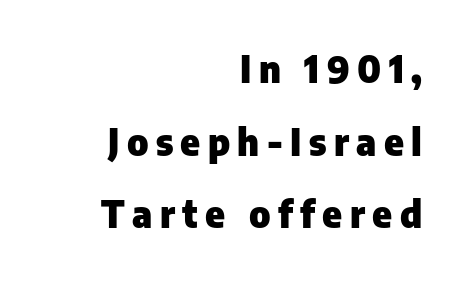
Tracking value appears strongly positive — letters spread wide. Caption: bold face, heavy strokes. Each line ends at the same right margin while the left side varies. The line-height multiplier appears high, well above default. The glyphs in this specimen are sans serif. The area under the type is left untouched.
